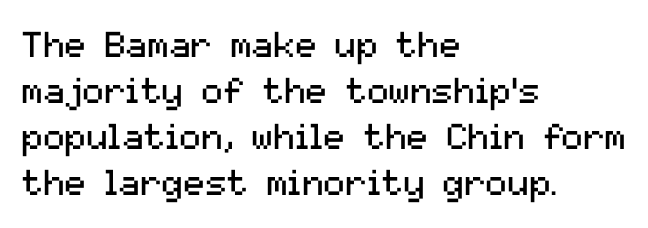
Notice how the passage keeps a crisp vertical edge on the left only. Weight: not bold — regular or lighter. Evenly set lines give the paragraph a standard silhouette. Varying glyph widths throughout — classic text-font behaviour. Type without underlining. Type style note: lacks serifs.
